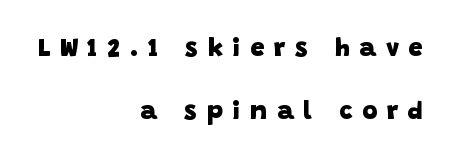
Q: Is the text bold? A: Yes.
Q: Is the text underlined? A: No.
Q: How is the paragraph aligned? A: Right-aligned.
Q: Is the spacing between letters normal or unusually wide? A: Unusually wide.
Q: Is the spacing between lines tight, normal or loose? A: Loose.
